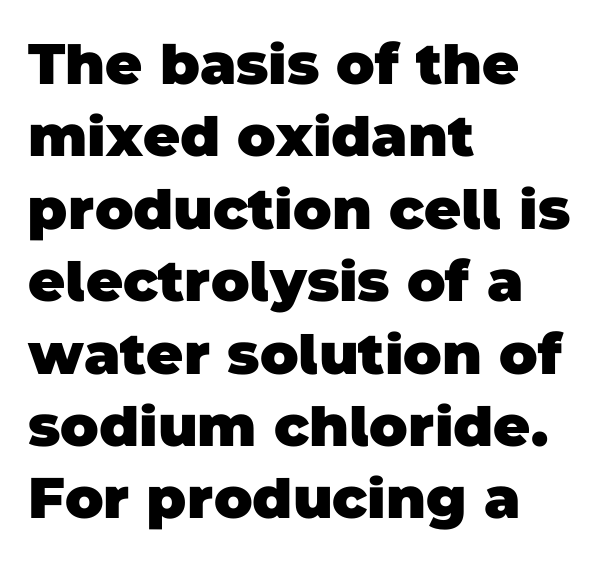
{"serif": "no", "bold": "yes", "weight": "heavy", "width": "normal", "stroke_contrast": "low", "x_height": "large", "monospaced": "no", "underline": "no", "align": "left", "line_spacing": "normal", "line_spacing_ratio": 1.27, "letter_spacing": "normal", "letter_spacing_em": 0.0, "glyph_px": 57}
